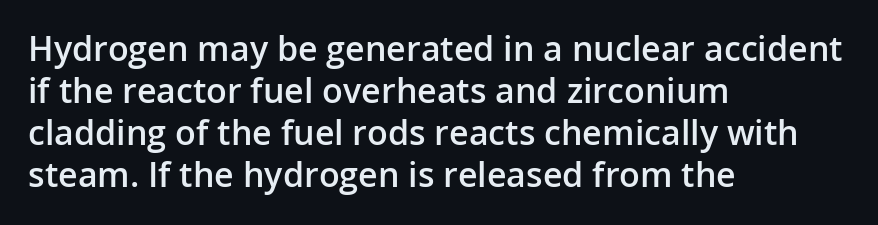
Q: Is the text bold? A: Semi-bold.
Q: Is the text italic (slanted)? A: No, it is upright.
Q: Is the typeface a serif or a sans-serif typeface? A: Sans-serif.
Q: Is the text underlined? A: No.
Q: How is the paragraph aligned? A: Left-aligned.
Q: Is the spacing between letters normal or unusually wide? A: Normal.
Q: Width (condensed, normal, or wide)? A: Normal.
Q: Stroke contrast? A: Low.
Q: x-height? A: Medium.
Q: Monospaced? A: No.
